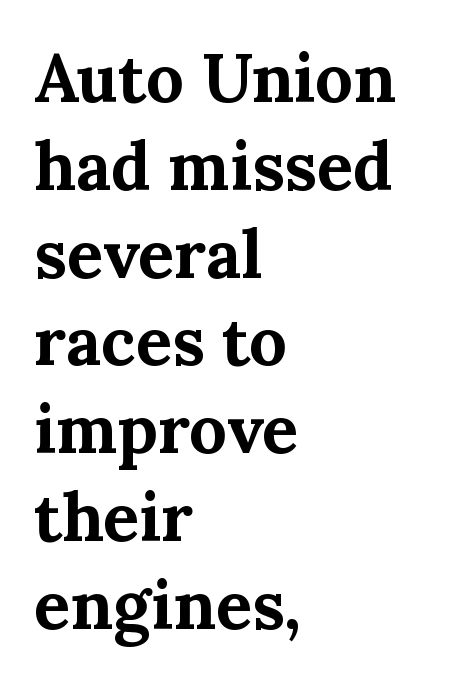
Plenty of ink on the page — the face is bold. Honestly, the row spacing looks completely unremarkable. This rendering employs a face with finishing strokes, i.e., a serif. Spacing verdict: proportional, widths tailored to each character. Do the letters lean? They stand straight. A clean baseline with only descenders dipping below it.
